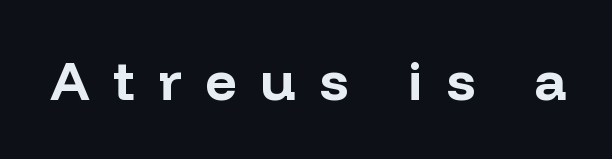
The image shows 55 px bold sans-serif type, upright; set unusually wide letter spacing (+0.43 em), not underlined; low stroke contrast and a medium x-height.
